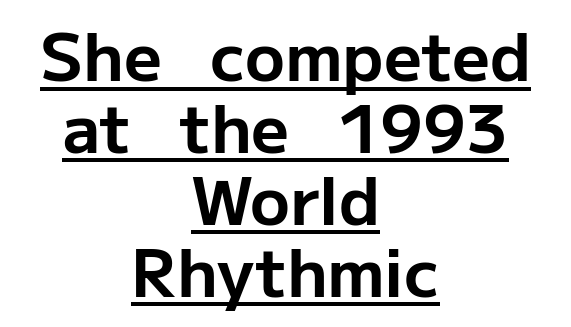
The image shows 66 px bold sans-serif type, upright; set centered, tight line spacing (1.09x), normal letter spacing, underlined; low stroke contrast and a medium x-height.
